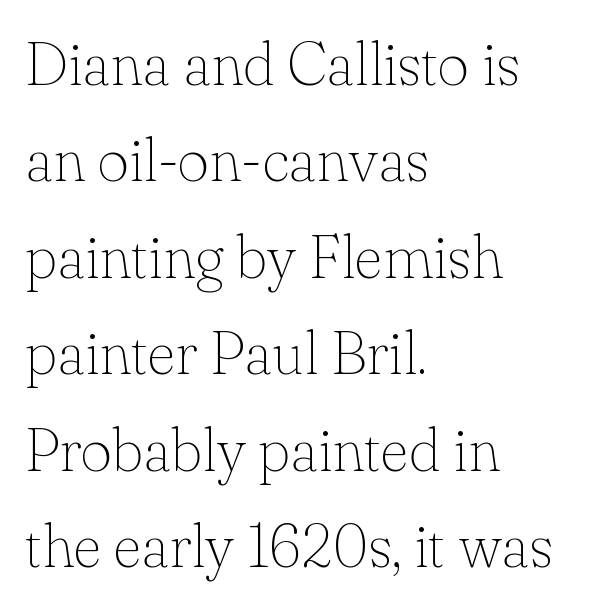
Where is the straight margin? On the left. The strip under each line holds only bare page. If you drew a line through each stem, it would be perfectly vertical. Note: serifs present on the glyphs. Stem width sits at or under what a default text font uses.
